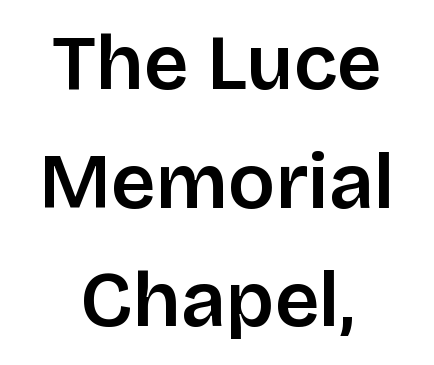
These lines stack symmetrically, like a column narrowing and widening about its center. Summary of vertical rhythm: regular, with standard interline spacing. The passage shown is typed in a proportional face where columns would drift. Quick note: underline off.
